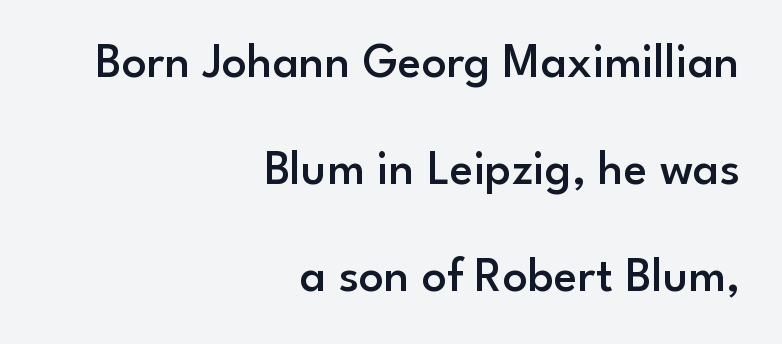
Q: Is the text bold? A: Semi-bold.
Q: Is the text italic (slanted)? A: No, it is upright.
Q: Is the typeface a serif or a sans-serif typeface? A: Sans-serif.
Q: Is the text underlined? A: No.
Q: How is the paragraph aligned? A: Right-aligned.
Q: Is the spacing between letters normal or unusually wide? A: Normal.
Q: Is the spacing between lines tight, normal or loose? A: Loose.
Q: Width (condensed, normal, or wide)? A: Normal.
Q: Stroke contrast? A: Low.
Q: x-height? A: Small.
Q: Monospaced? A: No.
